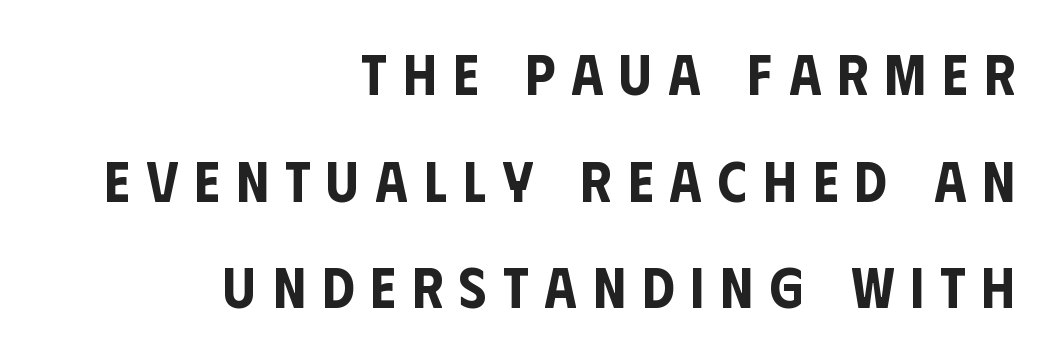
The image shows 58 px condensed sans-serif type, upright; set right-aligned, line spacing 1.84x, unusually wide letter spacing (+0.28 em), not underlined; low stroke contrast and a large x-height.
